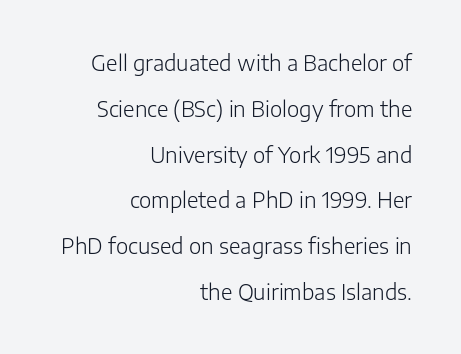
Q: Is the text bold? A: No.
Q: Is the text italic (slanted)? A: No, it is upright.
Q: Is the text underlined? A: No.
Q: How is the paragraph aligned? A: Right-aligned.
Q: Is the spacing between letters normal or unusually wide? A: Normal.
Q: Is the spacing between lines tight, normal or loose? A: Loose.
